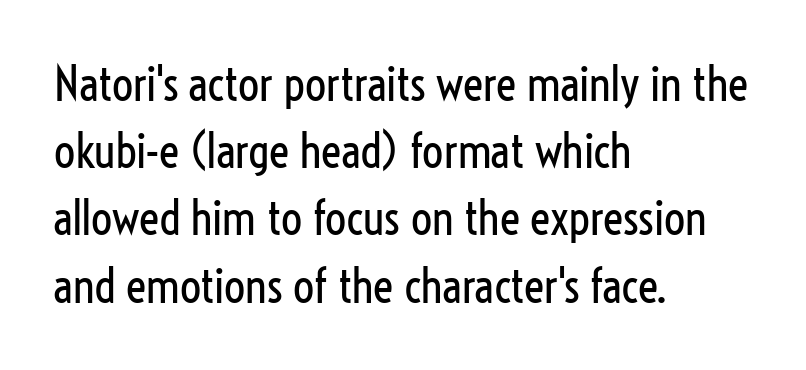
The image shows 47 px regular-weight, condensed sans-serif type, upright; set left-aligned, normal line spacing (1.43x), normal letter spacing, not underlined; low stroke contrast and a medium x-height.
